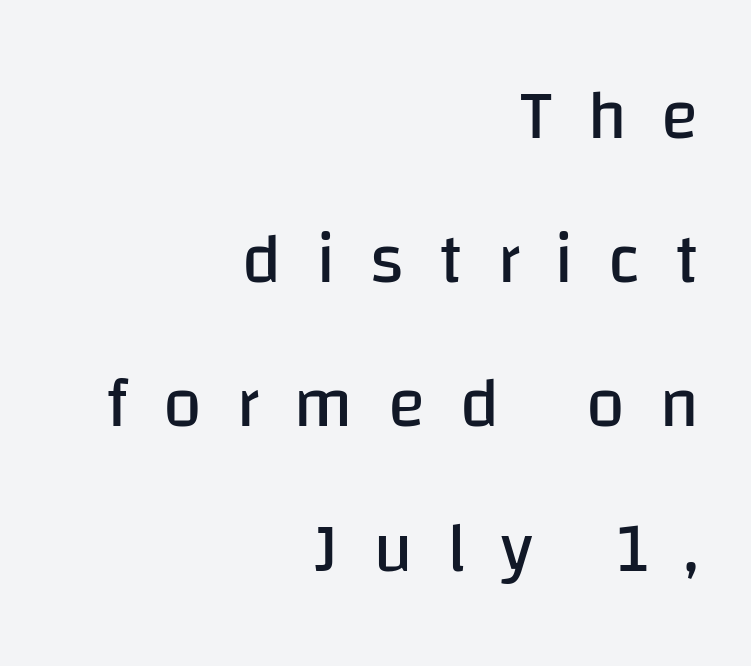
{"serif": "no", "italic": "no", "bold": "no", "weight": "regular", "width": "normal", "stroke_contrast": "low", "x_height": "large", "monospaced": "no", "underline": "no", "align": "right", "line_spacing": "loose", "line_spacing_ratio": 2.06, "letter_spacing": "wide", "letter_spacing_em": 0.49, "glyph_px": 70}
